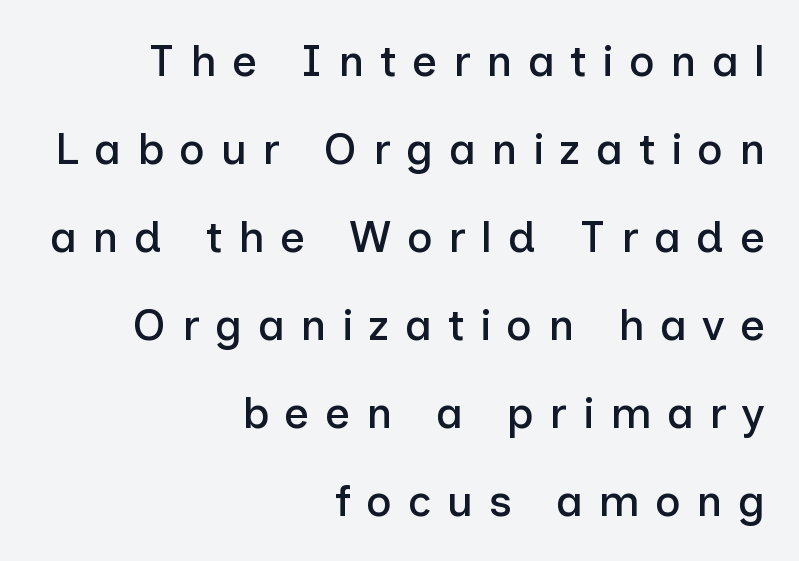
The image shows 44 px sans-serif type, upright; set right-aligned, loose line spacing (2.0x), unusually wide letter spacing (+0.35 em), not underlined; low stroke contrast and a medium x-height.
